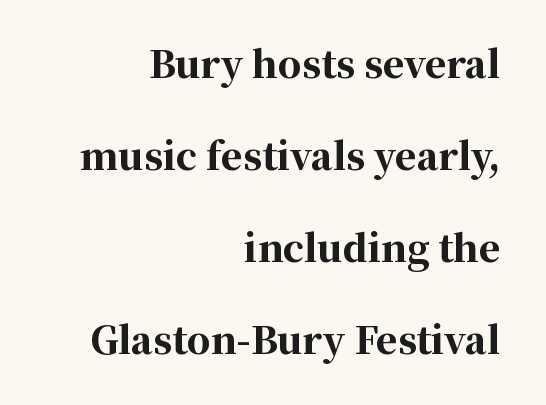
No italicization has been applied; the sample stays upright. I'd describe the lettering as bold — thick and assertive. Does the leading feel generous? Absolutely, it's lavish. The rendering uses natural spacing where letterforms have individual widths. Descenders are the only things crossing below the line.
